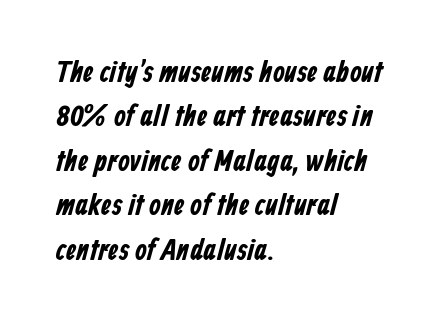
Look at the tracking — it's just the regular setting, nothing added. A normal amount of white space separates one row of letters from the next. Descender tails drop into unmarked territory. The passage shown is typed in a proportional face where columns would drift. These lines stack with their left ends in a neat column. Regarding serifs, this sample does without them.
